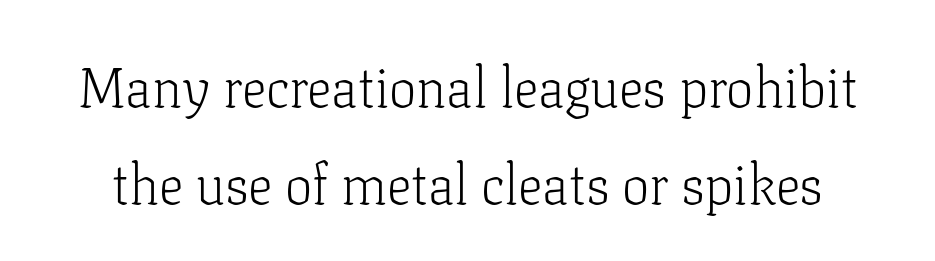
Characters remain perfectly vertical along every line. The space beneath each line is pristine and unruled. Spacing verdict: proportional, widths tailored to each character. Students, note that the glyphs here touch the page at normal intervals. Weight class: somewhere from thin through regular. In terms of letterform style, serifs are clearly present.
